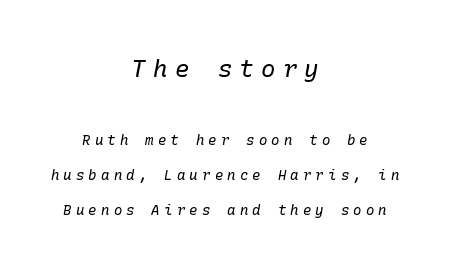
{"italic": "yes", "lean": "right", "slant_degrees": 10, "bold": "no", "underline": "no", "align": "center", "line_spacing": "loose", "line_spacing_ratio": 2.49, "letter_spacing": "wide", "letter_spacing_em": 0.3, "larger_block": "first", "size_ratio": 1.71, "glyph_px": 24}
